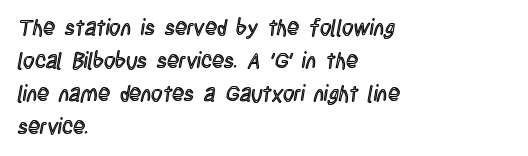
A clean baseline with only descenders dipping below it. Standard letterfit; no display-style spreading of the glyphs. Notice how descenders clear the ascenders below comfortably — that's standard leading. Does the copy run flush right? No — it runs flush left.
